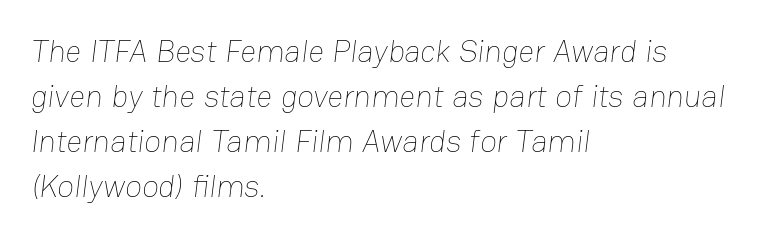
Q: Is the text bold? A: No.
Q: Is the text underlined? A: No.
Q: How is the paragraph aligned? A: Left-aligned.
Q: Is the spacing between letters normal or unusually wide? A: Normal.
Q: Is the spacing between lines tight, normal or loose? A: Normal.
Q: Width (condensed, normal, or wide)? A: Normal.
Q: Stroke contrast? A: Low.
Q: x-height? A: Medium.
Q: Monospaced? A: No.
